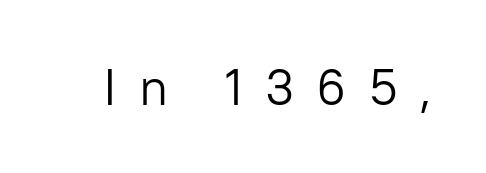
Q: Is the text bold? A: No.
Q: Is the text italic (slanted)? A: No, it is upright.
Q: Is the typeface a serif or a sans-serif typeface? A: Sans-serif.
Q: Is the text underlined? A: No.
Q: Is the spacing between letters normal or unusually wide? A: Unusually wide.
Q: Width (condensed, normal, or wide)? A: Normal.
Q: Stroke contrast? A: Low.
Q: x-height? A: Medium.
Q: Monospaced? A: No.
